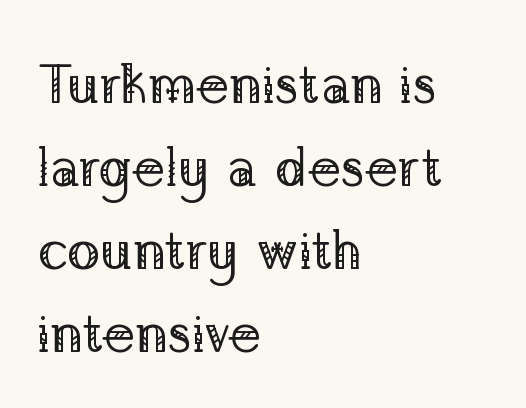
The image shows 55 px regular-weight serif type, upright; set left-aligned, normal line spacing (1.51x), normal letter spacing, not underlined; low stroke contrast and a medium x-height.
